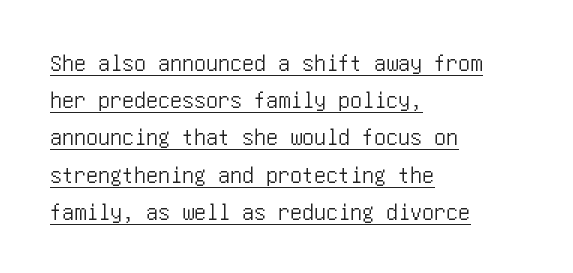
The typesetter has applied underlining to the passage shown. Every stem runs plumb, perpendicular to the baseline. The line texture is even and compact thanks to regular tracking. Line beginnings align vertically; line endings do not. Horizontal bands of white between lines are of average thickness.
